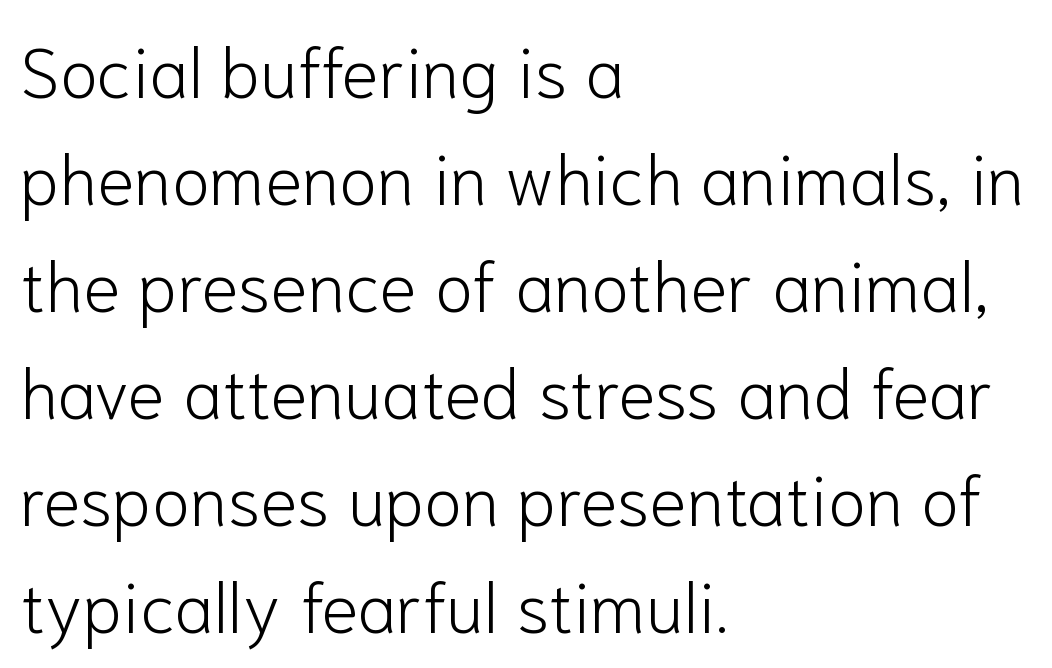
Q: Is the text bold? A: No.
Q: Is the text italic (slanted)? A: No, it is upright.
Q: Is the typeface a serif or a sans-serif typeface? A: Sans-serif.
Q: Is the text underlined? A: No.
Q: How is the paragraph aligned? A: Left-aligned.
Q: Is the spacing between letters normal or unusually wide? A: Normal.
Q: Is the spacing between lines tight, normal or loose? A: Normal.
Q: Width (condensed, normal, or wide)? A: Normal.
Q: Stroke contrast? A: Low.
Q: x-height? A: Medium.
Q: Monospaced? A: No.
